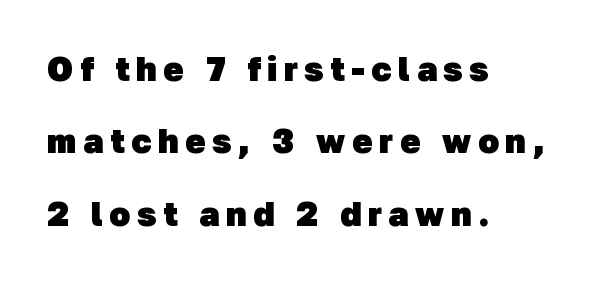
Between one letter and the next there's a generous, obvious gap. Left-aligned paragraph, ragged on the right. Is there much room between lines? Yes — plenty of vertical air separates them. The rendering uses natural spacing where letterforms have individual widths. These lines are composed in type without serifs. Check the space under the baseline: it is left empty.
